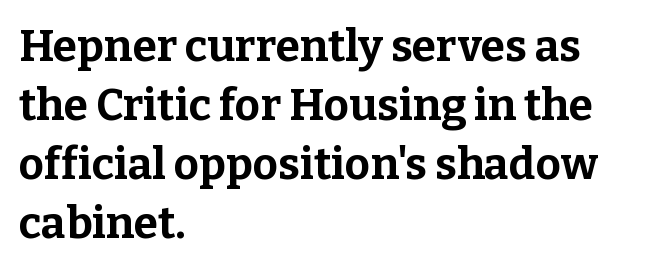
The image shows 44 px bold serif type, upright; set left-aligned, normal line spacing (1.34x), normal letter spacing, not underlined; low stroke contrast and a medium x-height.
